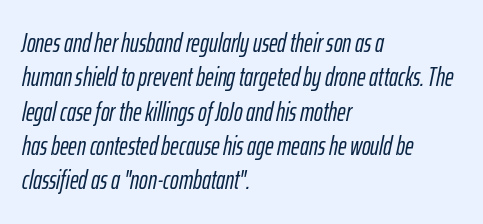
Q: Is the text italic (slanted)? A: Yes, it leans right by about 12 degrees.
Q: Is the text underlined? A: No.
Q: How is the paragraph aligned? A: Left-aligned.
Q: Is the spacing between letters normal or unusually wide? A: Normal.
Q: Is the spacing between lines tight, normal or loose? A: Normal.
